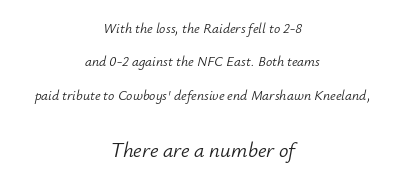
Q: Is the text bold? A: No.
Q: Is the text italic (slanted)? A: Yes, it leans right by about 12 degrees.
Q: Is the text underlined? A: No.
Q: How is the paragraph aligned? A: Centered.
Q: Is the spacing between letters normal or unusually wide? A: Normal.
Q: Is the spacing between lines tight, normal or loose? A: Loose.
Q: Which block of text is set in a larger size, the first (top) or the second (bottom)? A: The second (bottom) one.
